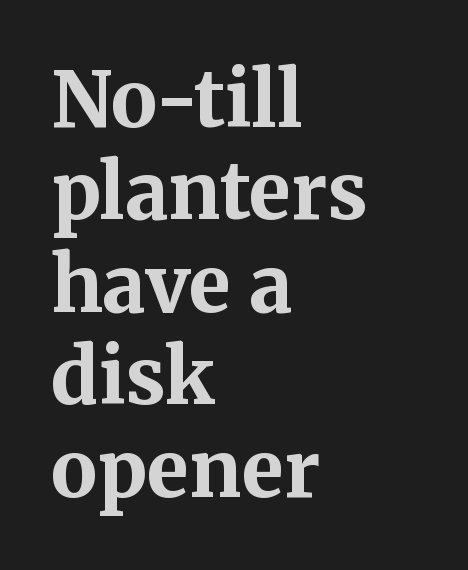
The image shows 77 px bold serif type, upright; set left-aligned, line spacing 1.2x, normal letter spacing, not underlined; medium stroke contrast and a medium x-height.
